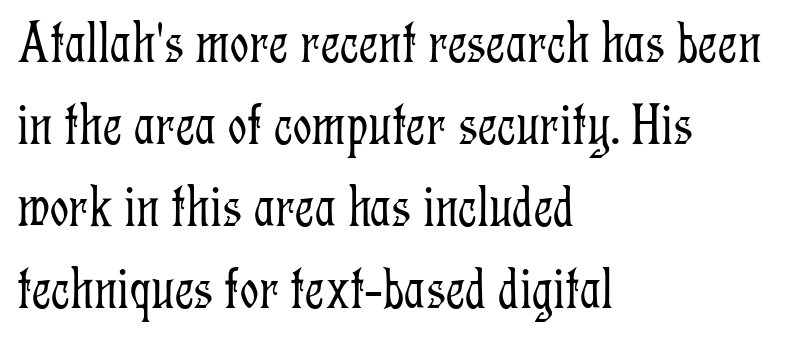
Stroke terminals: seriffed. A normal amount of white space separates one row of letters from the next. Is this a heavy cut? Hardly; it is regular or lighter. A roman cut, with each character standing at attention. Honestly, the letter spacing is just normal — you wouldn't notice it.
